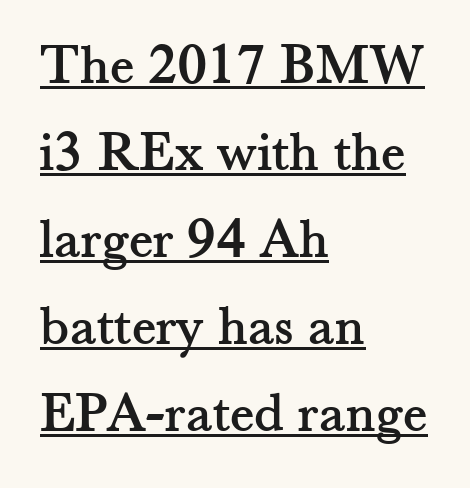
The image shows 58 px serif type, upright; set left-aligned, normal line spacing (1.5x), normal letter spacing, underlined; medium stroke contrast and a small x-height.
